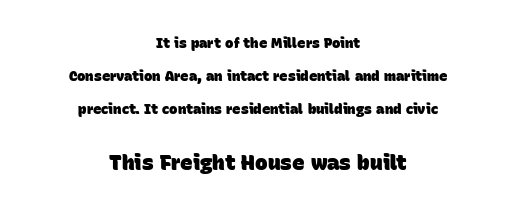
Q: Is the text bold? A: Yes.
Q: Is the text underlined? A: No.
Q: How is the paragraph aligned? A: Centered.
Q: Is the spacing between letters normal or unusually wide? A: Normal.
Q: Is the spacing between lines tight, normal or loose? A: Loose.
Q: Which block of text is set in a larger size, the first (top) or the second (bottom)? A: The second (bottom) one.
